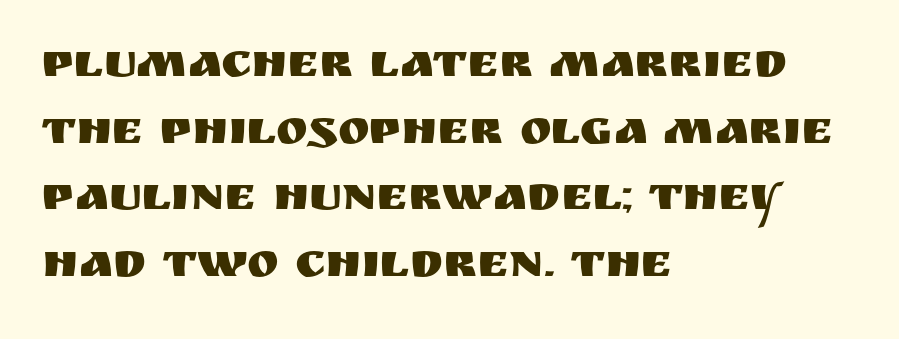
The image shows 48 px sans-serif type, upright; set left-aligned, normal line spacing (1.39x), normal letter spacing, not underlined; medium stroke contrast and a large x-height.
